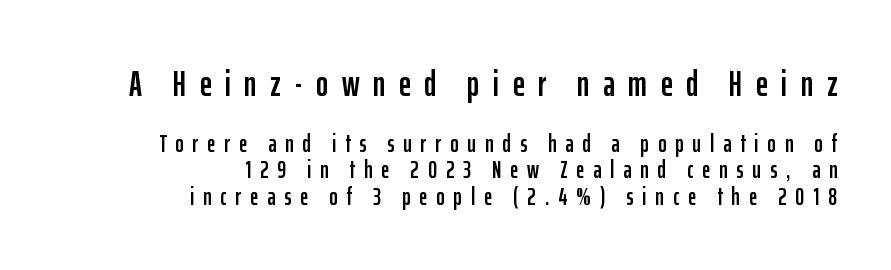
Someone cranked the tracking dial way up on this one. The ragged edge is on the left, which tells us the setting is flush right. The letters advance in unequal steps, a hallmark of proportional type. Successive baselines arrive quickly, one right under another.
